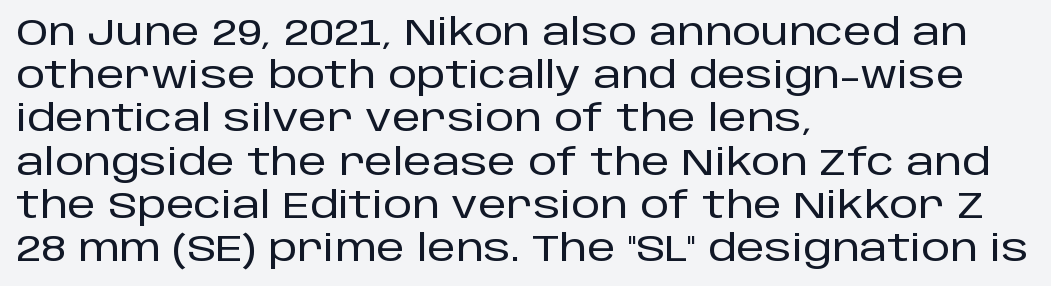
The image shows 36 px sans-serif type, upright; set left-aligned, line spacing 1.2x, normal letter spacing, not underlined; low stroke contrast and a large x-height.
